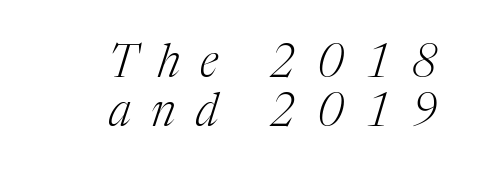
{"serif": "yes", "italic": "yes", "lean": "right", "slant_degrees": 17, "bold": "no", "weight": "light", "width": "normal", "stroke_contrast": "medium", "x_height": "medium", "monospaced": "no", "underline": "no", "align": "right", "line_spacing": "tight", "line_spacing_ratio": 1.08, "letter_spacing": "wide", "letter_spacing_em": 0.45, "glyph_px": 45}
